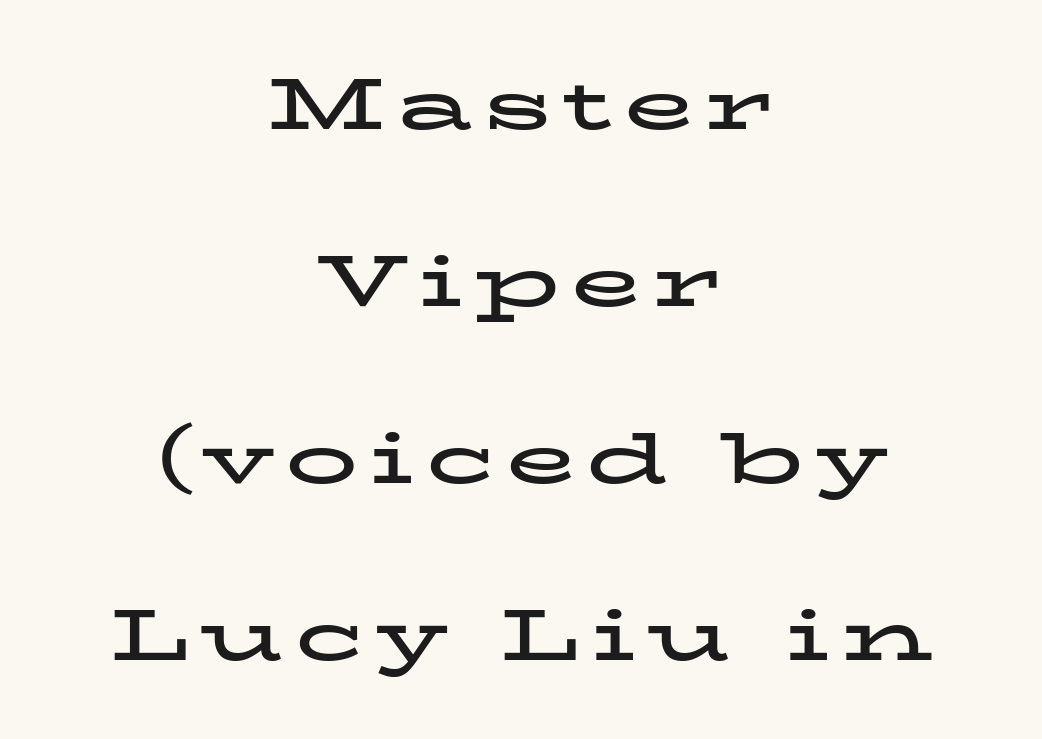
The glyphs are unaccompanied by any horizontal stroke below them. The text was rendered using a seriffed face with decorative stroke endings. Horizontal alignment here is central, giving a formal, balanced look. Varying glyph widths throughout — classic text-font behaviour. A dark, heavy texture on the line: the type is bold.
